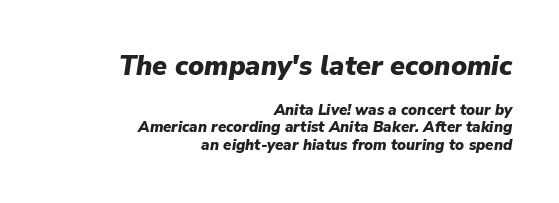
Large over small — that's the arrangement of the two blocks here. A typesetter would call this leading minimal, almost set solid. This sample uses an oblique cut, with every glyph tilted off the vertical. Words float on clear page, feet unadorned. This is heavy type, rendered in bold.
